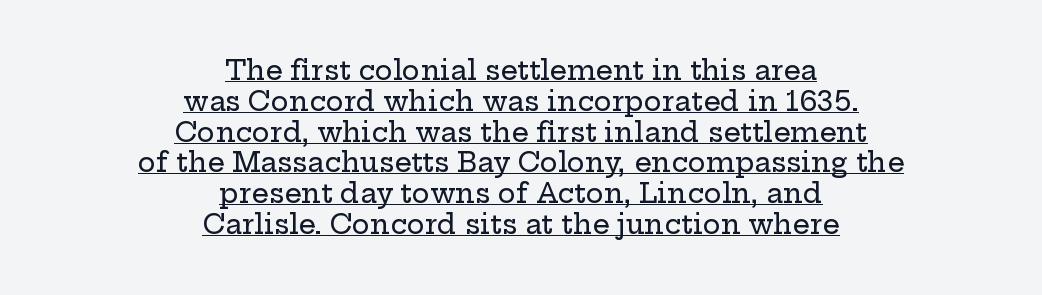
{"italic": "no", "underline": "yes", "align": "center", "line_spacing": "tight", "line_spacing_ratio": 1.14, "letter_spacing": "normal", "letter_spacing_em": 0.0, "glyph_px": 27}
